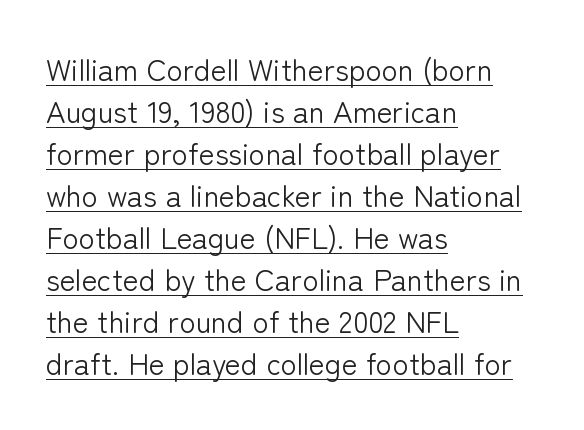
{"serif": "no", "italic": "no", "bold": "no", "weight": "light", "width": "normal", "stroke_contrast": "low", "x_height": "medium", "monospaced": "no", "underline": "yes", "align": "left", "line_spacing": "normal", "line_spacing_ratio": 1.4, "letter_spacing": "normal", "letter_spacing_em": 0.0, "glyph_px": 30}
